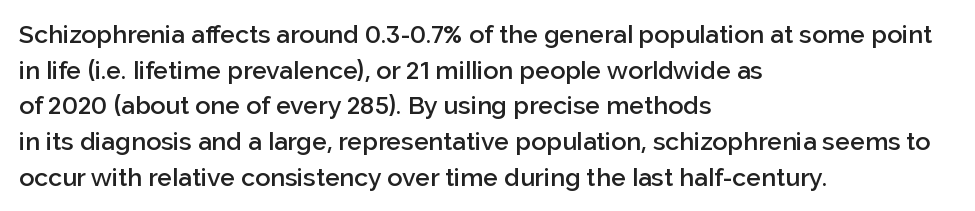
The vertical gap from one line to the next is medium. Which margin do the lines hug? The left one — the right edge is uneven. If you drew a line through each stem, it would be perfectly vertical. Has an underline been added? It has not.
